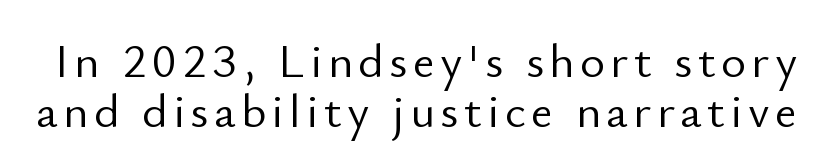
The font sits on the lighter half of the weight spectrum, regular included. Upright lettering throughout. The face used here is proportionally spaced, like ordinary book or web type. The gap between lines stays unmarked. What kind of face is this? One without serifs — a sans.
